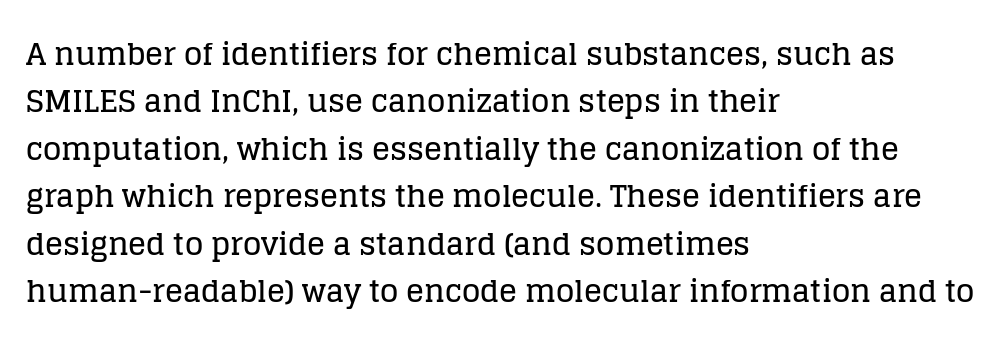
Q: Is the text italic (slanted)? A: No, it is upright.
Q: Is the typeface a serif or a sans-serif typeface? A: Serif.
Q: Is the text underlined? A: No.
Q: How is the paragraph aligned? A: Left-aligned.
Q: Is the spacing between letters normal or unusually wide? A: Normal.
Q: Is the spacing between lines tight, normal or loose? A: Normal.
Q: Width (condensed, normal, or wide)? A: Normal.
Q: Stroke contrast? A: Low.
Q: x-height? A: Large.
Q: Monospaced? A: No.
